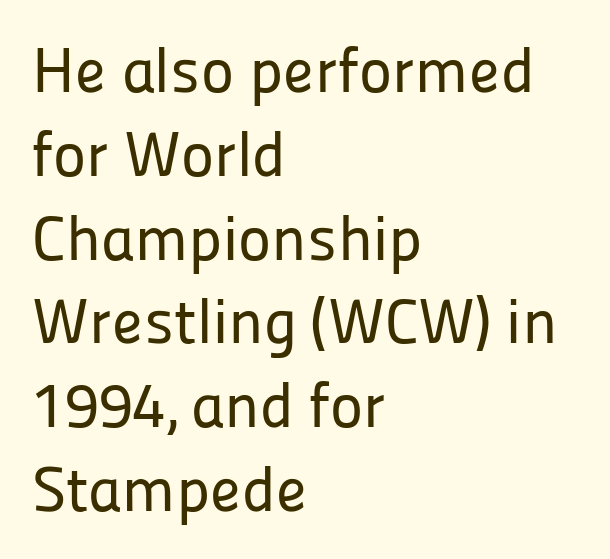
Each row of text sits above clean, open space. The face used here is proportionally spaced, like ordinary book or web type. Nobody touched the tracking dial on this one. The type sits square on the baseline with zero lean.
